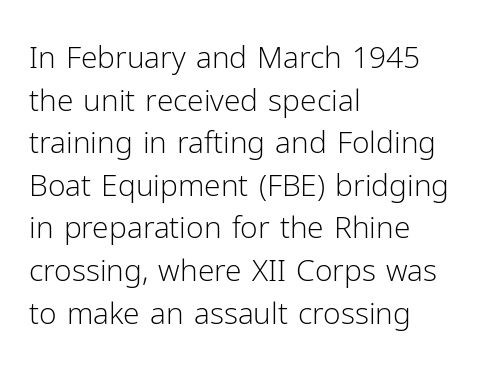
Unlike italic type, these characters show no tilt at all. Reading down the block, your eye returns to a fixed left position each line. The horizontal fit of the characters is conventional and even. Character widths vary here, with narrow letters taking less room than wide ones.
